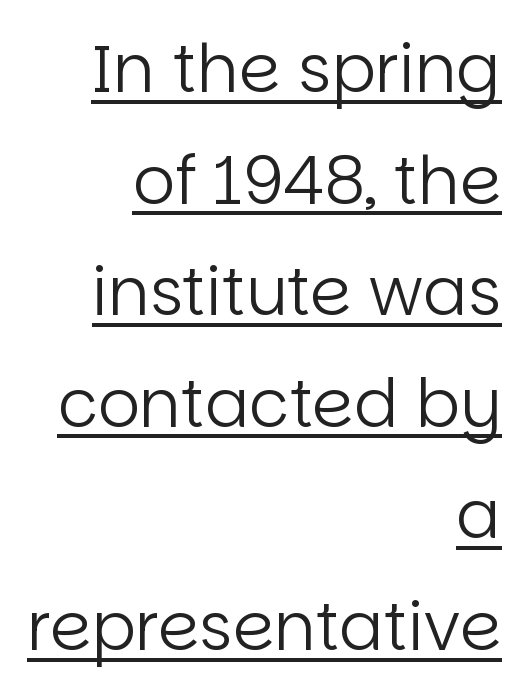
Q: Is the text bold? A: No.
Q: Is the text italic (slanted)? A: No, it is upright.
Q: Is the typeface a serif or a sans-serif typeface? A: Sans-serif.
Q: Is the text underlined? A: Yes.
Q: How is the paragraph aligned? A: Right-aligned.
Q: Is the spacing between letters normal or unusually wide? A: Normal.
Q: Is the spacing between lines tight, normal or loose? A: Normal.
Q: Width (condensed, normal, or wide)? A: Normal.
Q: Stroke contrast? A: Low.
Q: x-height? A: Large.
Q: Monospaced? A: No.
